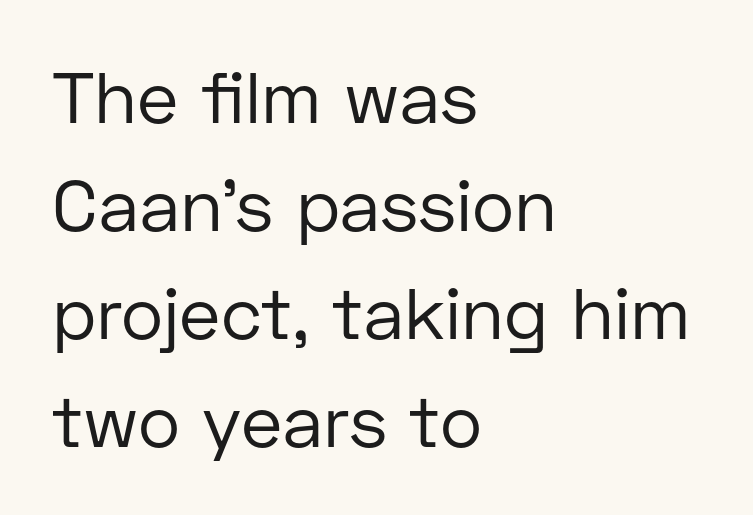
{"serif": "no", "italic": "no", "bold": "no", "weight": "regular", "width": "normal", "stroke_contrast": "low", "x_height": "medium", "monospaced": "no", "underline": "no", "align": "left", "line_spacing": "normal", "line_spacing_ratio": 1.5, "letter_spacing": "normal", "letter_spacing_em": 0.0, "glyph_px": 72}
